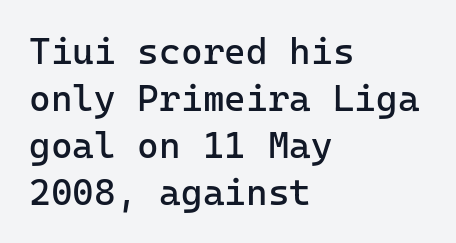
A typesetter would label this face a sans. What stands out about the letter spacing? Nothing — it is the standard amount. Every row of glyphs begins at an identical x-position on the left. No word sits above an underline. On a weight scale, this lands at 450 or below.
